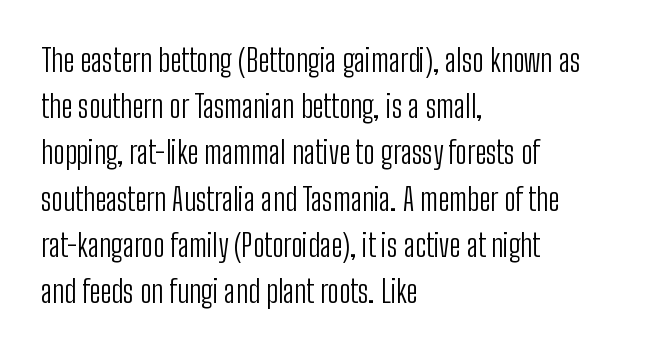
{"serif": "no", "italic": "no", "bold": "no", "weight": "light", "width": "condensed", "stroke_contrast": "low", "x_height": "medium", "monospaced": "no", "underline": "no", "align": "left", "line_spacing": "normal", "line_spacing_ratio": 1.49, "letter_spacing": "normal", "letter_spacing_em": 0.0, "glyph_px": 31}
